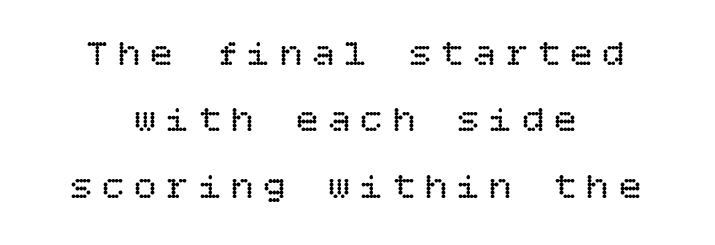
{"italic": "no", "bold": "no", "weight": "regular", "width": "normal", "stroke_contrast": "low", "x_height": "large", "underline": "no", "align": "center", "line_spacing_ratio": 1.75, "letter_spacing": "wide", "letter_spacing_em": 0.25, "glyph_px": 38}
